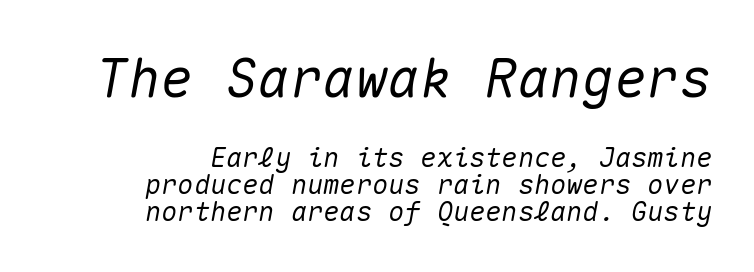
The image shows 54 px text type, italic (leaning right), monospaced; set right-aligned, tight line spacing (1.01x), normal letter spacing, not underlined; the first (top) block is 2.0x larger; medium stroke contrast and a medium x-height.
